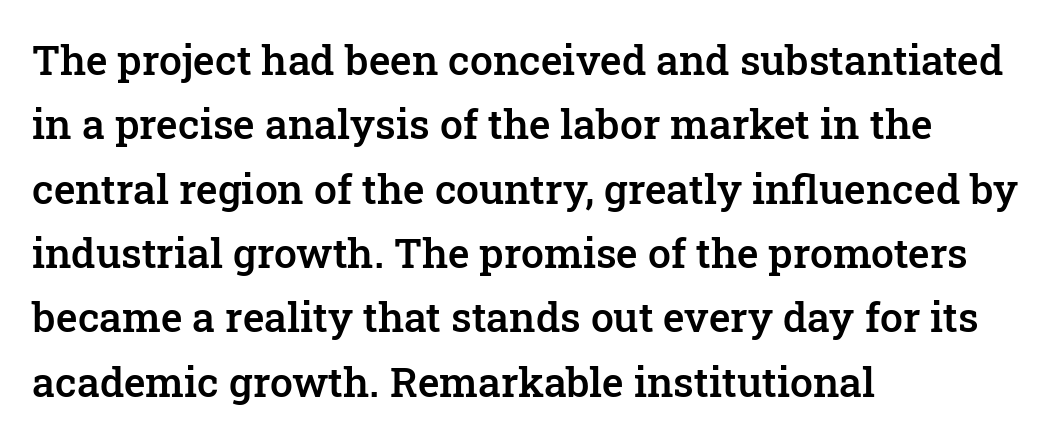
The horizontal fit of the characters is conventional and even. Is this a fixed-width face? No — the glyphs have proportional, varying widths. Upright lettering throughout. The passage shown is typeset with a serif family. The baseline area is clear.
